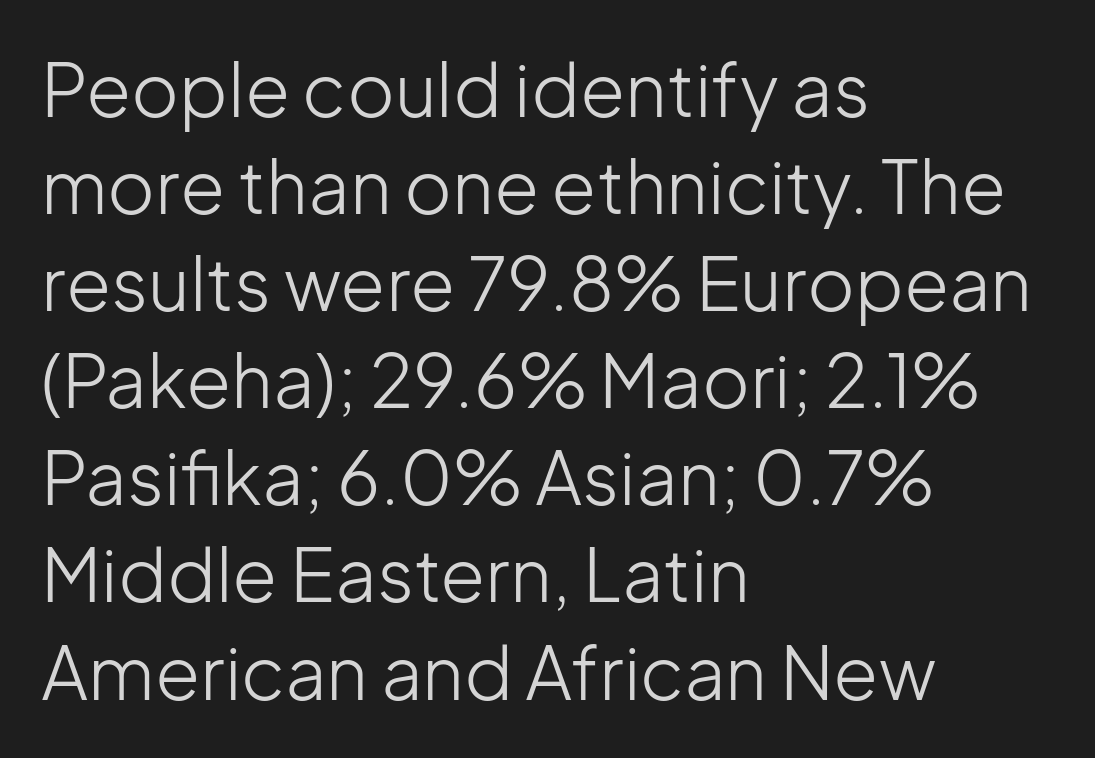
Q: Is the text bold? A: No.
Q: Is the text italic (slanted)? A: No, it is upright.
Q: Is the typeface a serif or a sans-serif typeface? A: Sans-serif.
Q: Is the text underlined? A: No.
Q: How is the paragraph aligned? A: Left-aligned.
Q: Is the spacing between letters normal or unusually wide? A: Normal.
Q: Is the spacing between lines tight, normal or loose? A: Normal.
Q: Width (condensed, normal, or wide)? A: Normal.
Q: Stroke contrast? A: Low.
Q: x-height? A: Medium.
Q: Monospaced? A: No.
